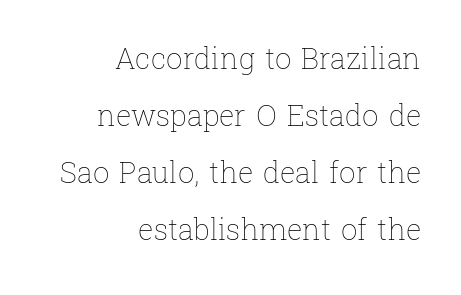
{"italic": "no", "bold": "no", "weight": "thin", "width": "normal", "stroke_contrast": "low", "x_height": "medium", "monospaced": "no", "underline": "no", "align": "right", "line_spacing": "loose", "line_spacing_ratio": 1.96, "letter_spacing": "normal", "letter_spacing_em": 0.0, "glyph_px": 29}
